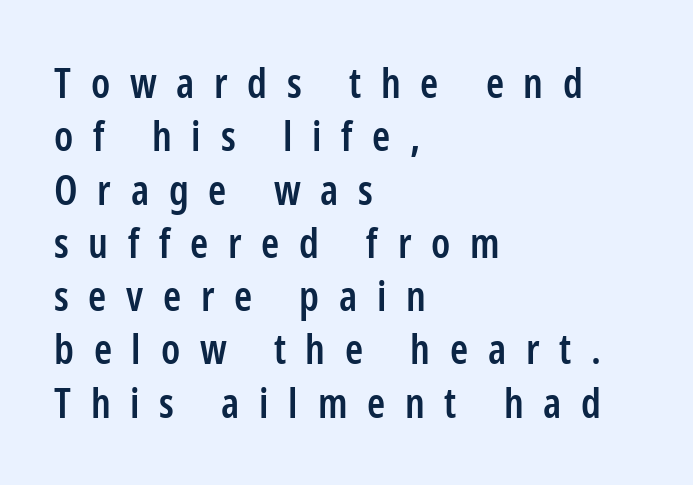
{"serif": "no", "italic": "no", "bold": "semi", "weight": "semibold", "width": "condensed", "stroke_contrast": "low", "x_height": "medium", "monospaced": "no", "underline": "no", "align": "left", "line_spacing": "normal", "line_spacing_ratio": 1.3, "letter_spacing": "wide", "letter_spacing_em": 0.48, "glyph_px": 41}
